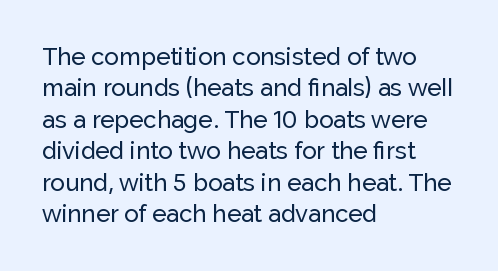
Q: Is the text italic (slanted)? A: No, it is upright.
Q: Is the text underlined? A: No.
Q: How is the paragraph aligned? A: Left-aligned.
Q: Is the spacing between letters normal or unusually wide? A: Normal.
Q: Is the spacing between lines tight, normal or loose? A: Normal.
